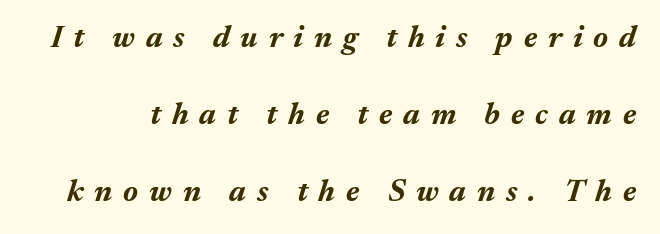
{"italic": "yes", "lean": "right", "slant_degrees": 17, "bold": "yes", "weight": "bold", "width": "normal", "stroke_contrast": "medium", "x_height": "medium", "monospaced": "no", "underline": "no", "line_spacing": "loose", "line_spacing_ratio": 2.48, "letter_spacing": "wide", "letter_spacing_em": 0.35, "glyph_px": 31}
